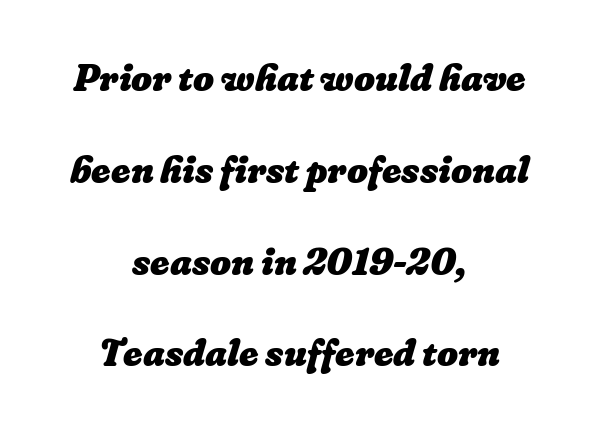
{"bold": "yes", "weight": "heavy", "width": "normal", "stroke_contrast": "low", "x_height": "medium", "monospaced": "no", "underline": "no", "align": "center", "line_spacing": "loose", "line_spacing_ratio": 2.48, "letter_spacing": "normal", "letter_spacing_em": 0.0, "glyph_px": 37}
